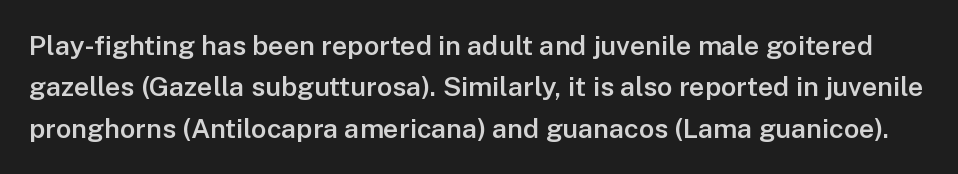
{"italic": "no", "bold": "semi", "underline": "no", "line_spacing": "normal", "line_spacing_ratio": 1.53, "letter_spacing": "normal", "letter_spacing_em": 0.0, "glyph_px": 27}
